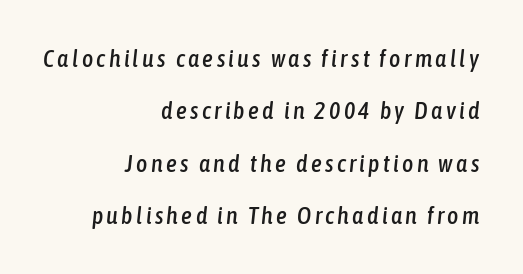
{"italic": "yes", "lean": "right", "slant_degrees": 6, "underline": "no", "align": "right", "line_spacing": "loose", "line_spacing_ratio": 2.18, "glyph_px": 24}
